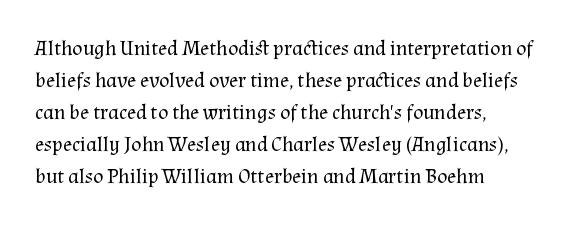
Vertical strokes here are truly vertical. The paragraph has a hard left edge and a soft right edge. The rendering uses a moderate line-height, typical for paragraphs. The cut favours lightness, reaching ordinary text weight at its darkest.
